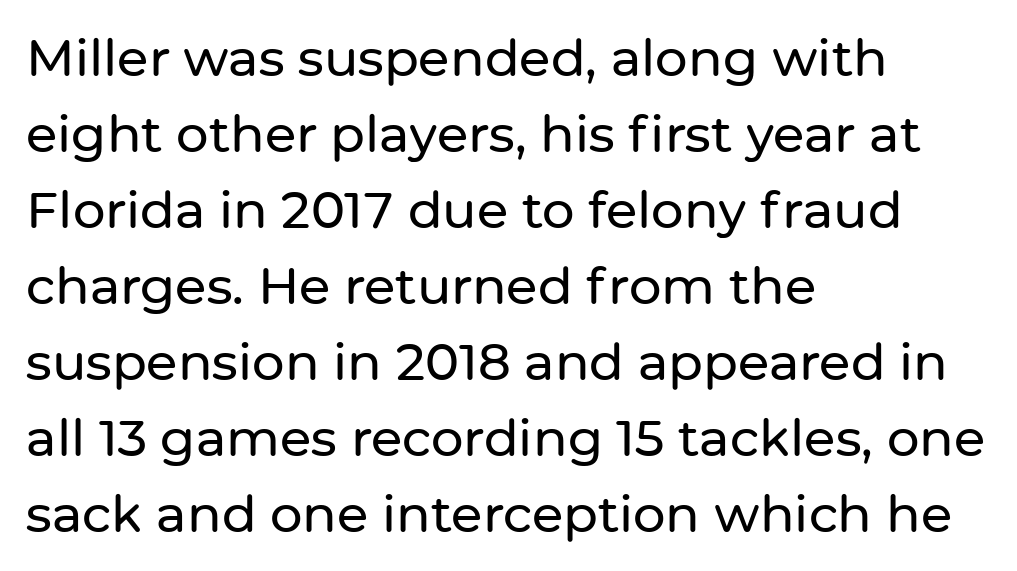
The vertical gap from one line to the next is medium. Nothing unusual about the tracking: characters are spaced as the font intends. The rendering uses natural spacing where letterforms have individual widths. The gap between lines stays unmarked. Regarding serifs, this sample does without them.
